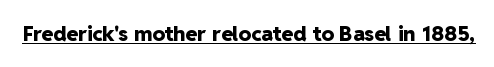
The image shows 21 px bold type, upright; set normal letter spacing, underlined.
